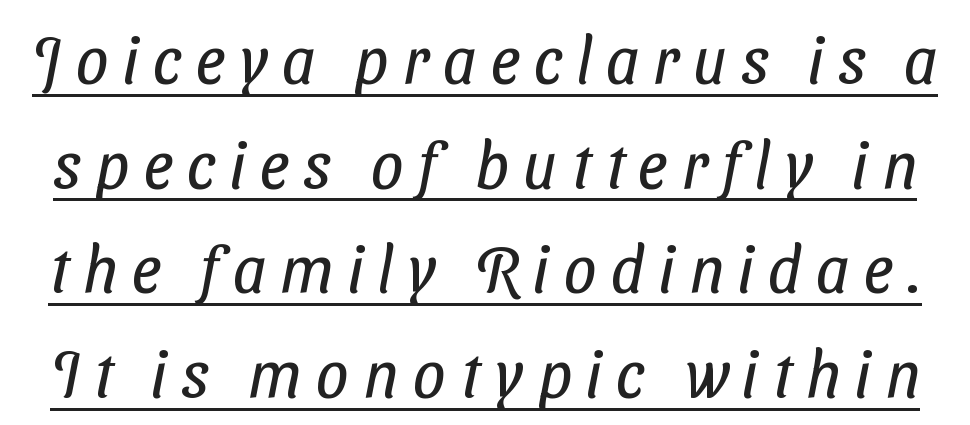
Q: Is the text bold? A: No.
Q: Is the typeface a serif or a sans-serif typeface? A: Sans-serif.
Q: Is the text underlined? A: Yes.
Q: Is the spacing between letters normal or unusually wide? A: Unusually wide.
Q: Is the spacing between lines tight, normal or loose? A: Normal.
Q: Width (condensed, normal, or wide)? A: Condensed.
Q: Stroke contrast? A: Low.
Q: x-height? A: Medium.
Q: Monospaced? A: No.
